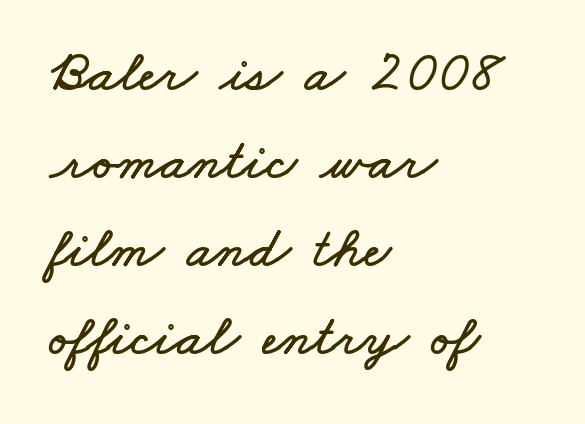
Q: Is the text underlined? A: No.
Q: How is the paragraph aligned? A: Left-aligned.
Q: Is the spacing between letters normal or unusually wide? A: Normal.
Q: Is the spacing between lines tight, normal or loose? A: Normal.
Q: Width (condensed, normal, or wide)? A: Wide.
Q: Stroke contrast? A: Low.
Q: x-height? A: Small.
Q: Monospaced? A: No.
